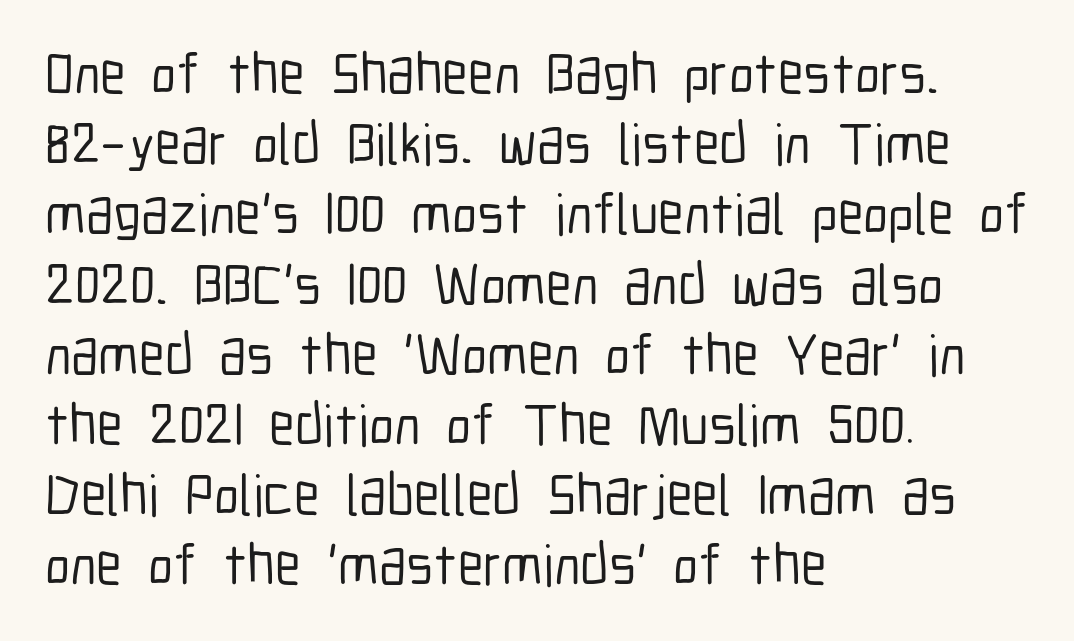
Q: Is the text italic (slanted)? A: No, it is upright.
Q: Is the typeface a serif or a sans-serif typeface? A: Sans-serif.
Q: Is the text underlined? A: No.
Q: How is the paragraph aligned? A: Left-aligned.
Q: Is the spacing between letters normal or unusually wide? A: Normal.
Q: Width (condensed, normal, or wide)? A: Condensed.
Q: Stroke contrast? A: Low.
Q: x-height? A: Medium.
Q: Monospaced? A: No.
